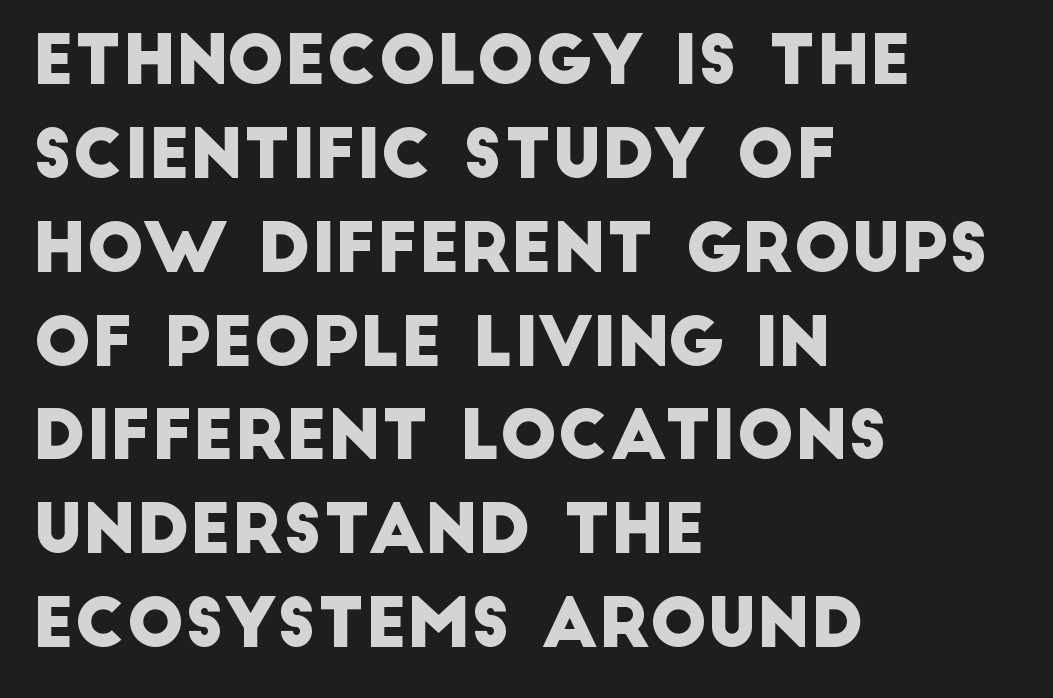
{"serif": "no", "width": "normal", "stroke_contrast": "low", "x_height": "large", "monospaced": "no", "underline": "no", "align": "left", "line_spacing": "normal", "line_spacing_ratio": 1.38, "letter_spacing": "normal", "letter_spacing_em": 0.0, "glyph_px": 68}
